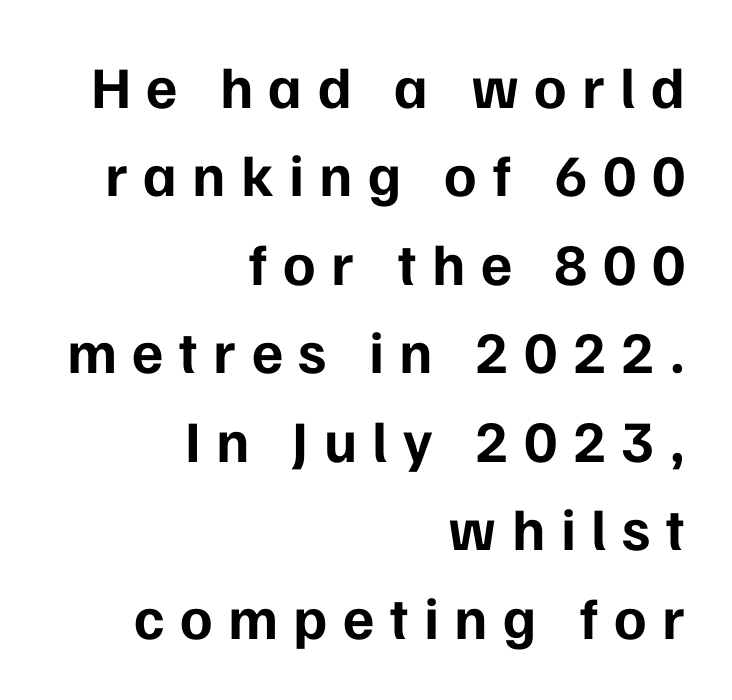
The image shows 59 px bold sans-serif type, upright; set right-aligned, normal line spacing (1.5x), unusually wide letter spacing (+0.26 em), not underlined; low stroke contrast and a medium x-height.
